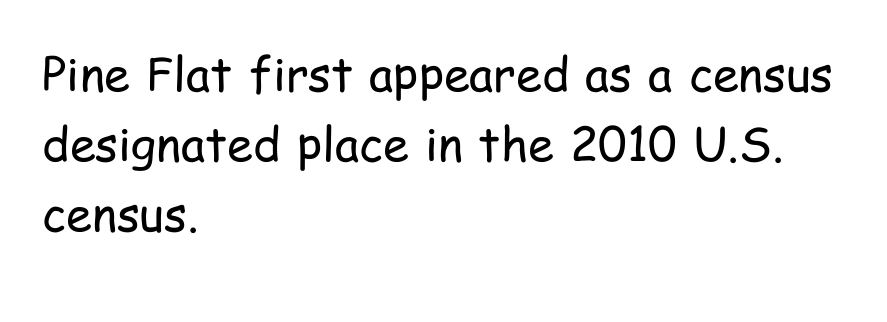
Q: Is the text bold? A: No.
Q: Is the text italic (slanted)? A: No, it is upright.
Q: Is the typeface a serif or a sans-serif typeface? A: Sans-serif.
Q: Is the text underlined? A: No.
Q: How is the paragraph aligned? A: Left-aligned.
Q: Is the spacing between letters normal or unusually wide? A: Normal.
Q: Is the spacing between lines tight, normal or loose? A: Normal.
Q: Width (condensed, normal, or wide)? A: Condensed.
Q: Stroke contrast? A: Low.
Q: x-height? A: Medium.
Q: Monospaced? A: No.
